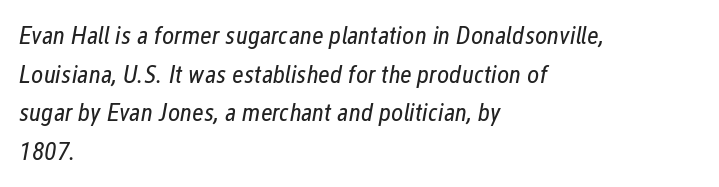
The image shows 26 px text type, italic (leaning right); set left-aligned, normal line spacing (1.49x), normal letter spacing, not underlined.
